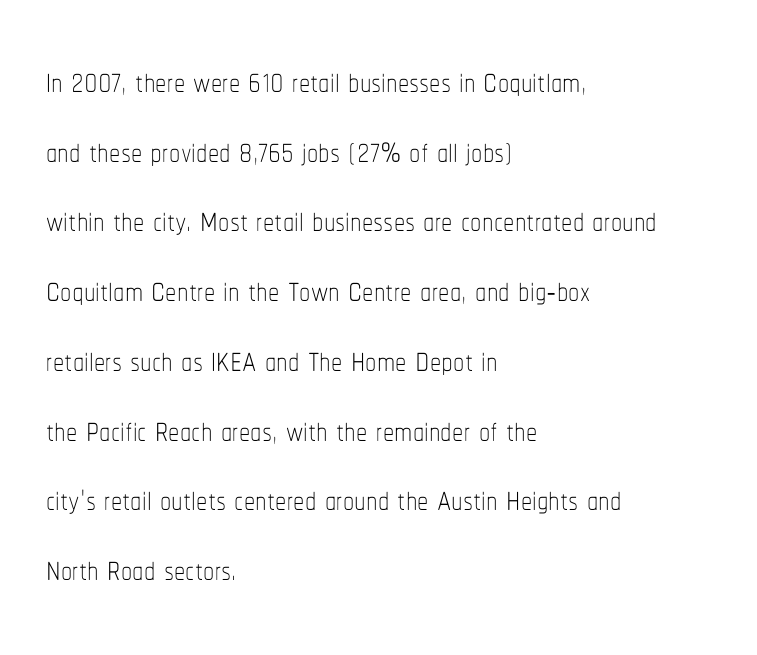
Leading: standard. Plain, unruled lines of type. The text block is weighted toward the left margin, trailing off unevenly rightward. Stem width sits at or under what a default text font uses.
